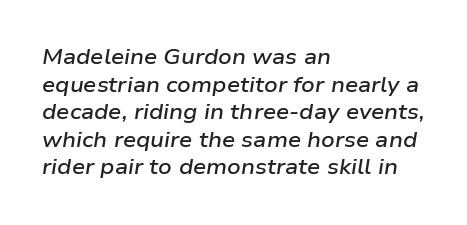
{"italic": "yes", "lean": "right", "slant_degrees": 9, "bold": "semi", "underline": "no", "align": "left", "line_spacing": "normal", "line_spacing_ratio": 1.31, "letter_spacing": "normal", "letter_spacing_em": 0.0, "glyph_px": 21}
